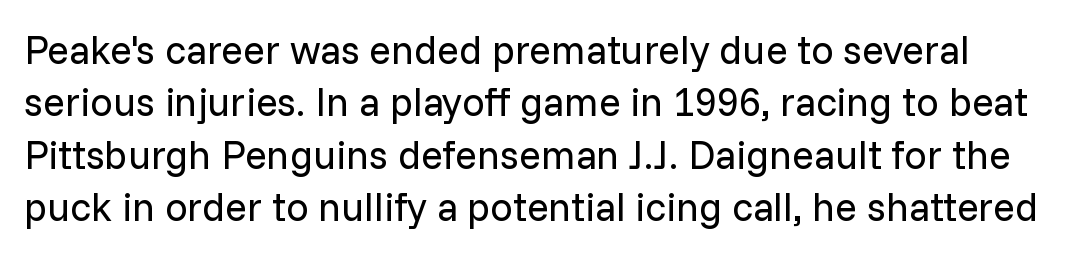
The image shows 40 px regular-weight sans-serif type, upright; set normal line spacing (1.31x), normal letter spacing, not underlined; low stroke contrast and a medium x-height.
